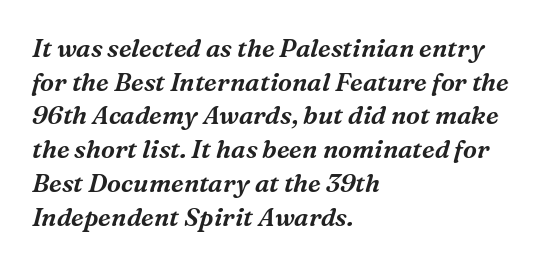
The image shows 25 px text type, italic (leaning right); set left-aligned, normal line spacing (1.35x), normal letter spacing, not underlined.
